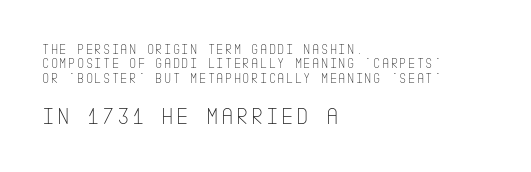
Each new line begins almost immediately beneath the previous one. Unlike italic type, these characters show no tilt at all. A bare baseline throughout the passage. Line starts are locked; line ends wander. Each stroke keeps to a modest, everyday thickness or less.
